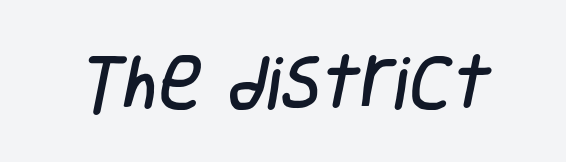
The image shows 59 px condensed sans-serif type; set normal letter spacing, not underlined; low stroke contrast and a large x-height.
